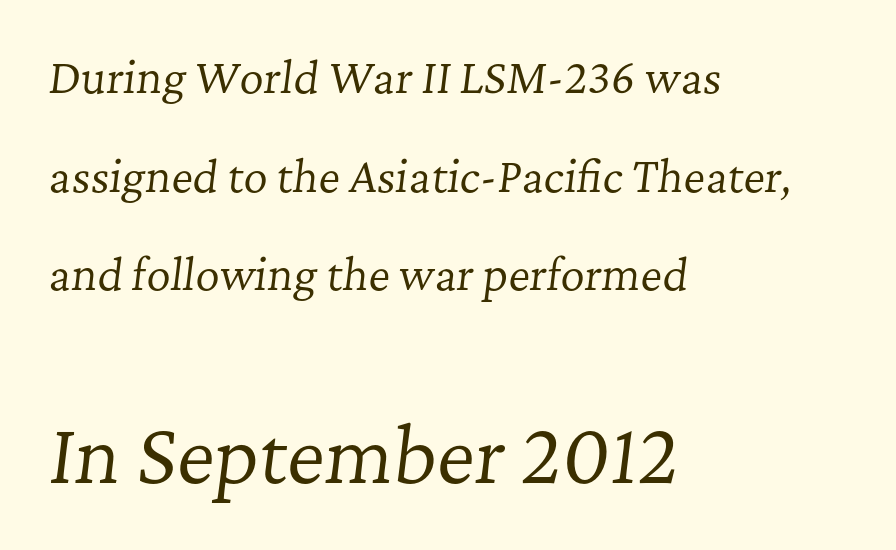
The image shows 74 px regular-weight serif type, italic (leaning right); set left-aligned, loose line spacing (2.35x), normal letter spacing, not underlined; the second (bottom) block is 1.76x larger; low stroke contrast and a medium x-height.
